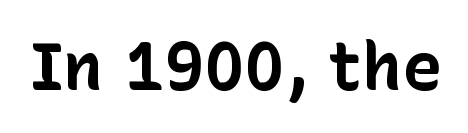
Only glyphs here, with clear space below each row. You'd pick this weight for a headline — it's a proper bold. These lines are rendered in a variable-pitch font. Nothing unusual about the tracking: characters are spaced as the font intends.
